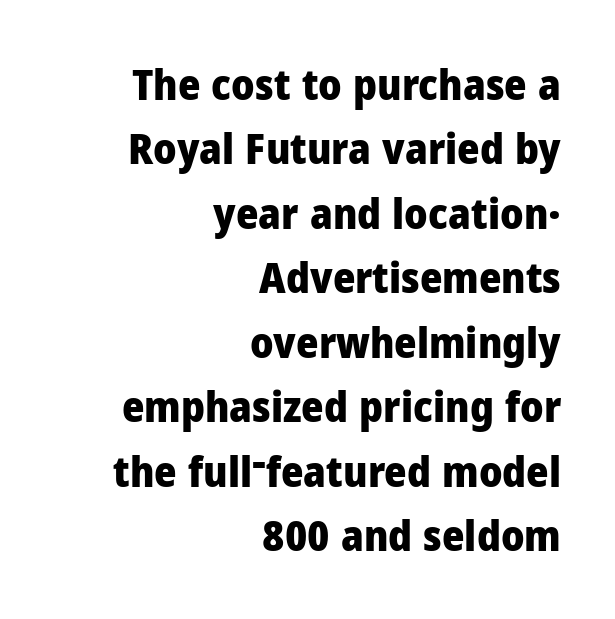
Q: Is the text bold? A: Yes.
Q: Is the text italic (slanted)? A: No, it is upright.
Q: Is the typeface a serif or a sans-serif typeface? A: Sans-serif.
Q: Is the text underlined? A: No.
Q: How is the paragraph aligned? A: Right-aligned.
Q: Is the spacing between letters normal or unusually wide? A: Normal.
Q: Is the spacing between lines tight, normal or loose? A: Normal.
Q: Width (condensed, normal, or wide)? A: Normal.
Q: Stroke contrast? A: Low.
Q: x-height? A: Medium.
Q: Monospaced? A: No.
